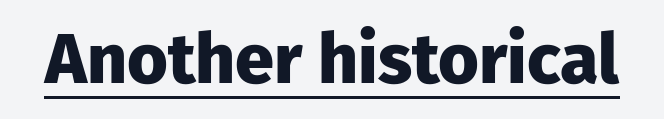
The image shows 70 px heavy sans-serif type, upright; set normal letter spacing, underlined; low stroke contrast and a medium x-height.
